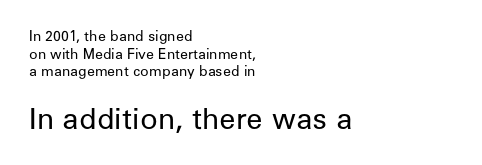
Q: Is the text bold? A: No.
Q: Is the text italic (slanted)? A: No, it is upright.
Q: Is the typeface a serif or a sans-serif typeface? A: Sans-serif.
Q: Is the text underlined? A: No.
Q: How is the paragraph aligned? A: Left-aligned.
Q: Is the spacing between letters normal or unusually wide? A: Normal.
Q: Is the spacing between lines tight, normal or loose? A: Normal.
Q: Which block of text is set in a larger size, the first (top) or the second (bottom)? A: The second (bottom) one.
Q: Width (condensed, normal, or wide)? A: Normal.
Q: Stroke contrast? A: Low.
Q: x-height? A: Medium.
Q: Monospaced? A: No.
